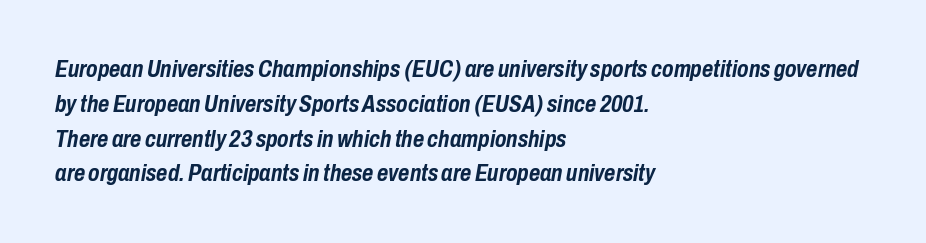
Q: Is the text bold? A: Yes.
Q: Is the text italic (slanted)? A: Yes, it leans right by about 10 degrees.
Q: Is the text underlined? A: No.
Q: How is the paragraph aligned? A: Left-aligned.
Q: Is the spacing between letters normal or unusually wide? A: Normal.
Q: Is the spacing between lines tight, normal or loose? A: Normal.
